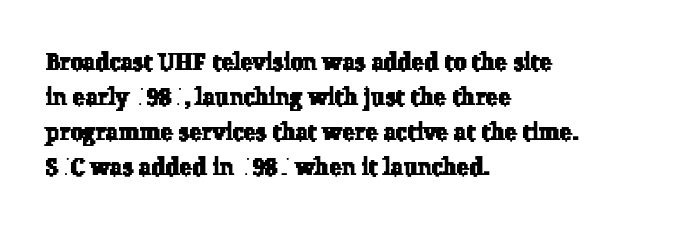
{"underline": "no", "align": "left", "line_spacing": "normal", "line_spacing_ratio": 1.52, "letter_spacing": "normal", "letter_spacing_em": 0.0, "glyph_px": 23}
